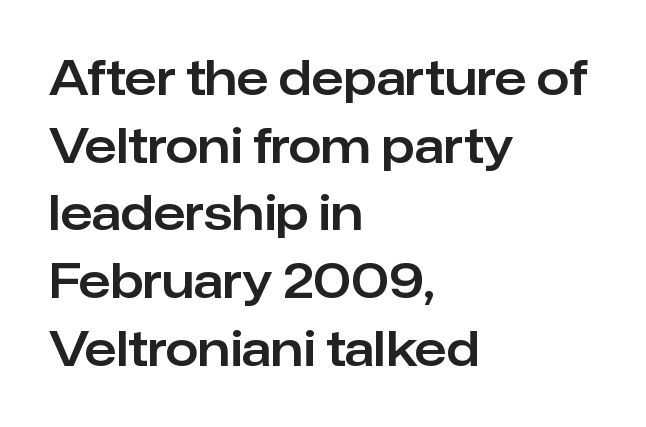
Tracking value appears to be zero — textbook default spacing. Rows of type keep a routine distance in the vertical direction. The passage shown is typed in a proportional face where columns would drift. Beneath every word, the page is bare. Left-aligned paragraph, ragged on the right.
